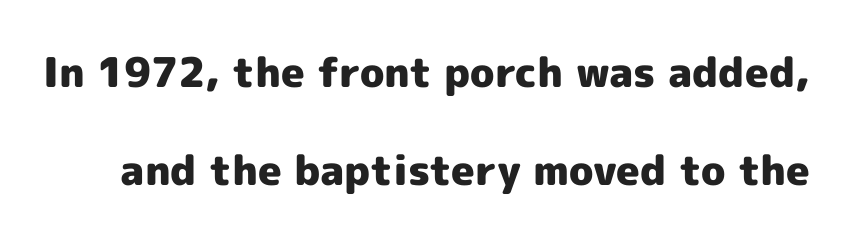
The lettering stays uniformly vertical, giving the passage a roman look. Students, this is bold: see how much ink each stroke carries. Spacing verdict: proportional, widths tailored to each character. The string is rendered with underlining switched off.
